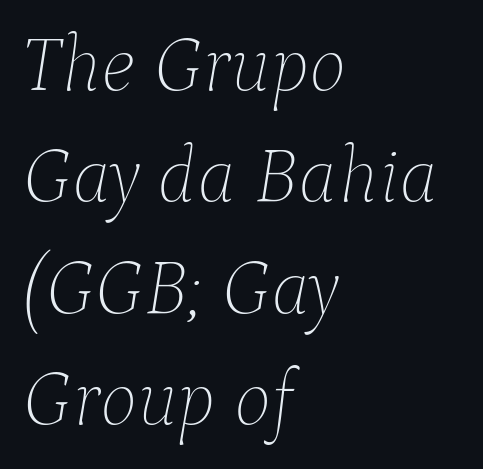
The image shows 79 px thin type, italic (leaning right); set left-aligned, normal line spacing (1.41x), normal letter spacing, not underlined; low stroke contrast and a medium x-height.
